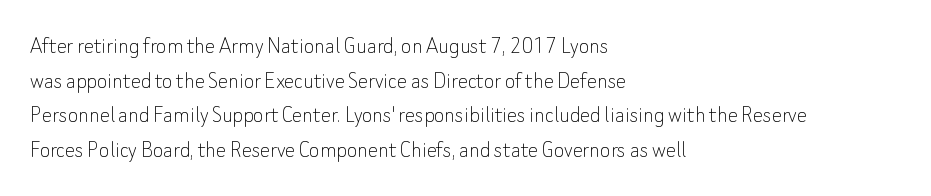
{"italic": "no", "bold": "no", "underline": "no", "align": "left", "line_spacing": "normal", "line_spacing_ratio": 1.39, "letter_spacing": "normal", "letter_spacing_em": 0.0, "glyph_px": 25}
